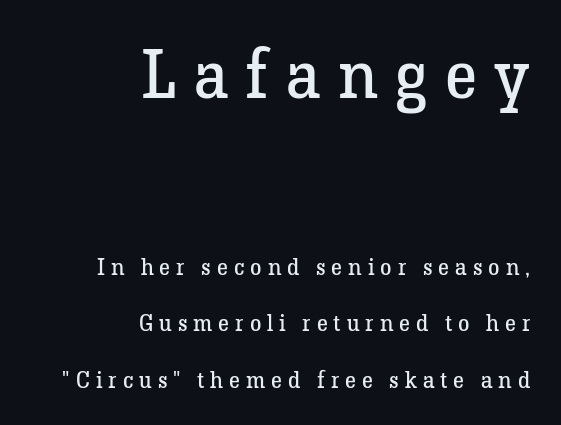
Q: Is the text bold? A: No.
Q: Is the text italic (slanted)? A: No, it is upright.
Q: Is the typeface a serif or a sans-serif typeface? A: Serif.
Q: Is the text underlined? A: No.
Q: How is the paragraph aligned? A: Right-aligned.
Q: Is the spacing between letters normal or unusually wide? A: Unusually wide.
Q: Is the spacing between lines tight, normal or loose? A: Loose.
Q: Which block of text is set in a larger size, the first (top) or the second (bottom)? A: The first (top) one.
Q: Width (condensed, normal, or wide)? A: Normal.
Q: Stroke contrast? A: Low.
Q: x-height? A: Medium.
Q: Monospaced? A: No.
